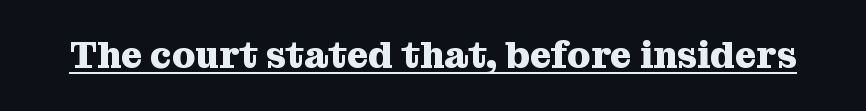
The image shows 37 px heavy serif type, upright; set normal letter spacing, underlined; medium stroke contrast and a medium x-height.
